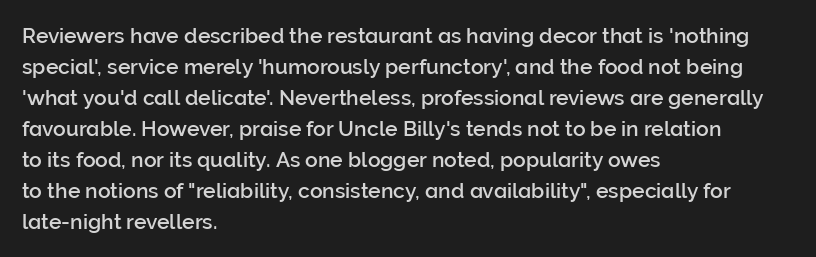
Q: Is the text italic (slanted)? A: No, it is upright.
Q: Is the text underlined? A: No.
Q: How is the paragraph aligned? A: Left-aligned.
Q: Is the spacing between letters normal or unusually wide? A: Normal.
Q: Is the spacing between lines tight, normal or loose? A: Normal.
